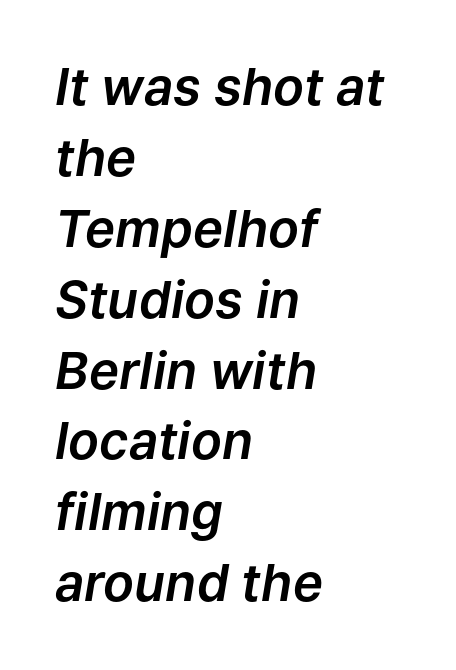
Q: Is the text italic (slanted)? A: Yes, it leans right by about 9 degrees.
Q: Is the text underlined? A: No.
Q: How is the paragraph aligned? A: Left-aligned.
Q: Is the spacing between letters normal or unusually wide? A: Normal.
Q: Is the spacing between lines tight, normal or loose? A: Normal.
Q: Width (condensed, normal, or wide)? A: Normal.
Q: Stroke contrast? A: Low.
Q: x-height? A: Medium.
Q: Monospaced? A: No.
